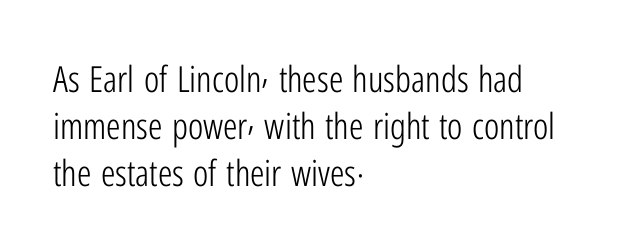
The image shows 36 px light, condensed sans-serif type, upright; set left-aligned, normal line spacing (1.3x), normal letter spacing, not underlined; low stroke contrast and a medium x-height.
